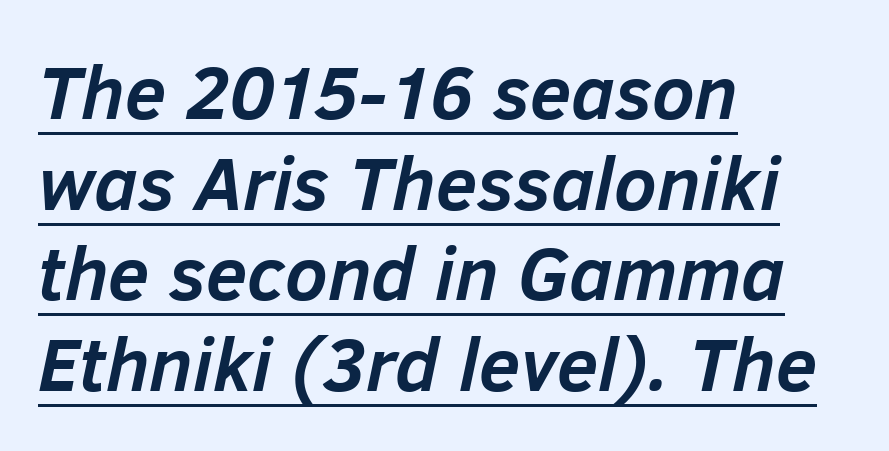
Q: Is the text bold? A: Yes.
Q: Is the text italic (slanted)? A: Yes, it leans right by about 12 degrees.
Q: Is the text underlined? A: Yes.
Q: How is the paragraph aligned? A: Left-aligned.
Q: Is the spacing between letters normal or unusually wide? A: Normal.
Q: Width (condensed, normal, or wide)? A: Normal.
Q: Stroke contrast? A: Low.
Q: x-height? A: Medium.
Q: Monospaced? A: No.
